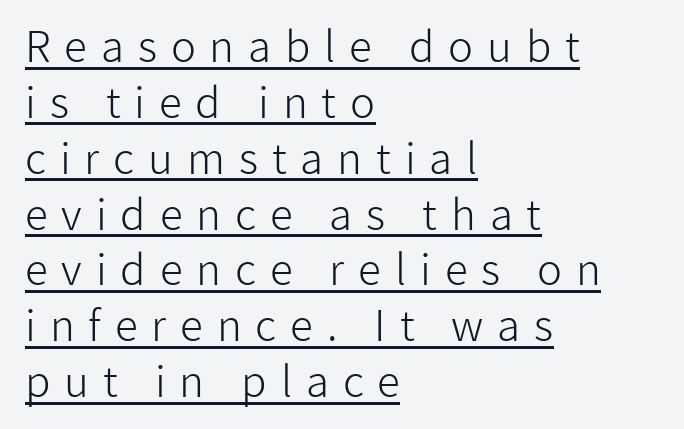
These lines are rendered in a variable-pitch font. The typeface has the unassuming heft of standard copy or less. Glance below the letters and you will spot a drawn line. Upright lettering throughout. Is there much room between lines? A standard amount, neither cramped nor airy. A sans-serif font was chosen for this passage.
